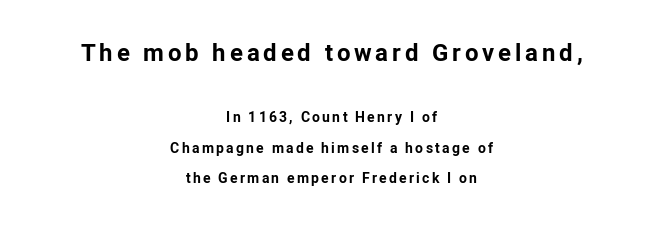
The image shows 24 px bold type, upright; set centered, loose line spacing (2.17x), not underlined; the first (top) block is 1.71x larger.
